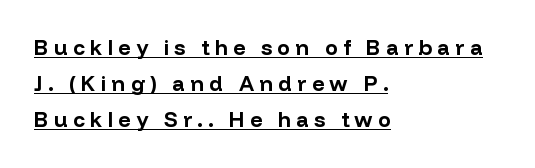
{"italic": "no", "bold": "yes", "underline": "yes", "align": "left", "line_spacing_ratio": 1.72, "letter_spacing": "wide", "letter_spacing_em": 0.26, "glyph_px": 21}
